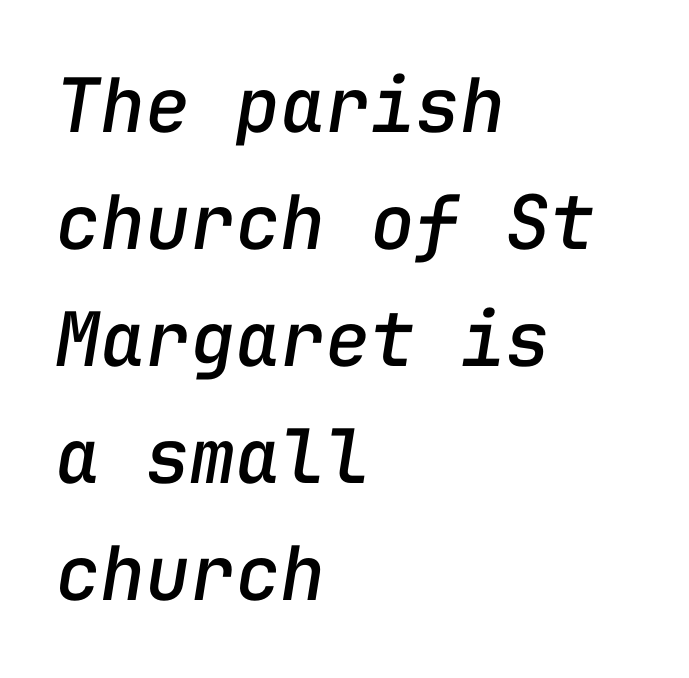
The whole block is typeset with a tilt. Leftover space on each line is placed entirely after the last word. Look at the tracking — it's just the regular setting, nothing added. These lines sit exactly where default settings would place them.
